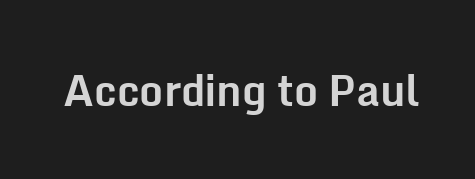
The image shows 42 px bold sans-serif type, upright; set normal letter spacing, not underlined; low stroke contrast and a medium x-height.
